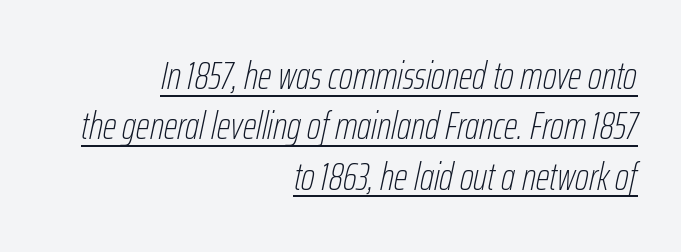
{"italic": "yes", "lean": "right", "slant_degrees": 12, "bold": "no", "weight": "thin", "width": "condensed", "stroke_contrast": "low", "x_height": "medium", "monospaced": "no", "underline": "yes", "align": "right", "line_spacing": "normal", "line_spacing_ratio": 1.29, "letter_spacing": "normal", "letter_spacing_em": 0.0, "glyph_px": 39}
